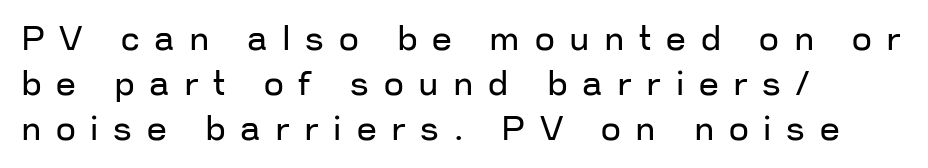
Letters have the restrained weight of plain body copy at most. Notice how the stems are strictly vertical — no italics here. Type without underlining. You could not count columns in this text — the font is proportionally spaced.
